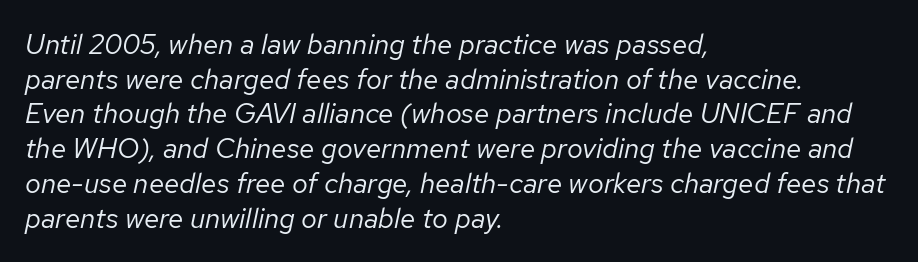
Tracking value appears to be zero — textbook default spacing. The string is rendered with underlining switched off. The setting favours the left margin, as ordinary paragraphs usually do. Each stroke keeps to a modest, everyday thickness or less. Character widths vary here, with narrow letters taking less room than wide ones. The lettering tilts uniformly, giving the passage an italic look.
